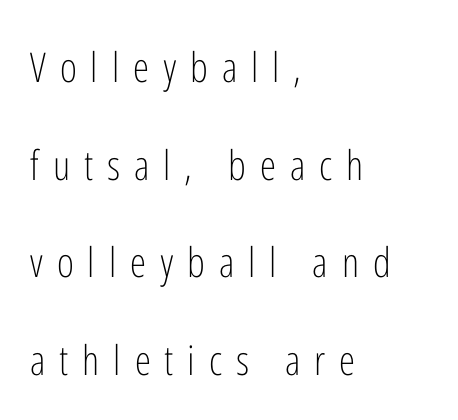
Q: Is the text bold? A: No.
Q: Is the text italic (slanted)? A: No, it is upright.
Q: Is the typeface a serif or a sans-serif typeface? A: Sans-serif.
Q: Is the text underlined? A: No.
Q: How is the paragraph aligned? A: Left-aligned.
Q: Is the spacing between letters normal or unusually wide? A: Unusually wide.
Q: Is the spacing between lines tight, normal or loose? A: Loose.
Q: Width (condensed, normal, or wide)? A: Condensed.
Q: Stroke contrast? A: Low.
Q: x-height? A: Medium.
Q: Monospaced? A: No.
